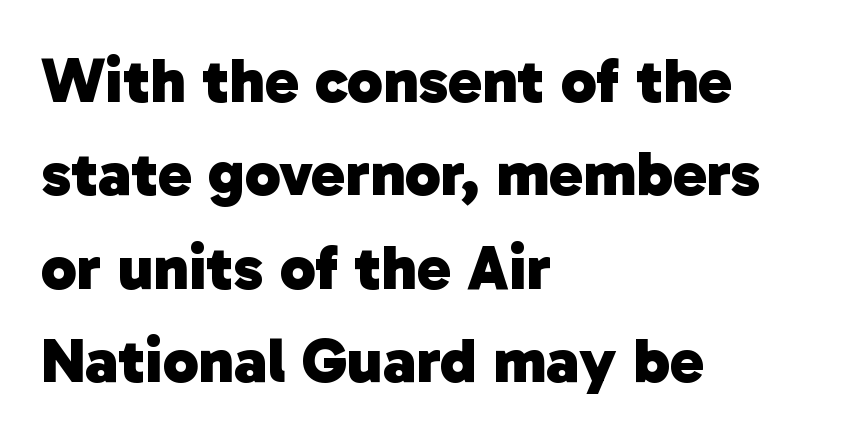
{"serif": "no", "bold": "yes", "weight": "heavy", "width": "normal", "stroke_contrast": "low", "x_height": "medium", "monospaced": "no", "underline": "no", "align": "left", "line_spacing": "normal", "line_spacing_ratio": 1.46, "letter_spacing": "normal", "letter_spacing_em": 0.0, "glyph_px": 64}
